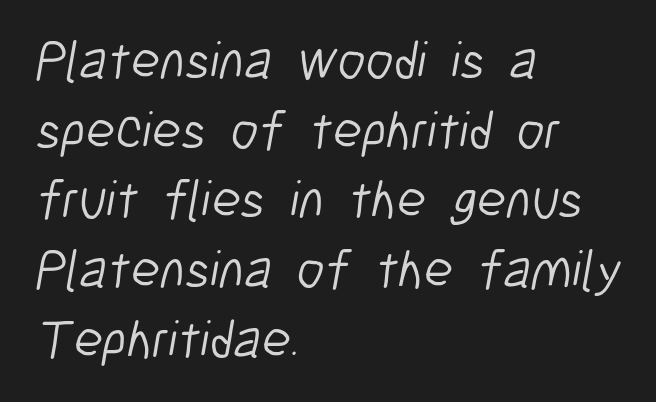
Line beginnings align vertically; line endings do not. The designer went with a sans here, leaving each stem footless. No letter is thick-stroked: the sample isn't bold. Honestly, the letter spacing is just normal — you wouldn't notice it.
